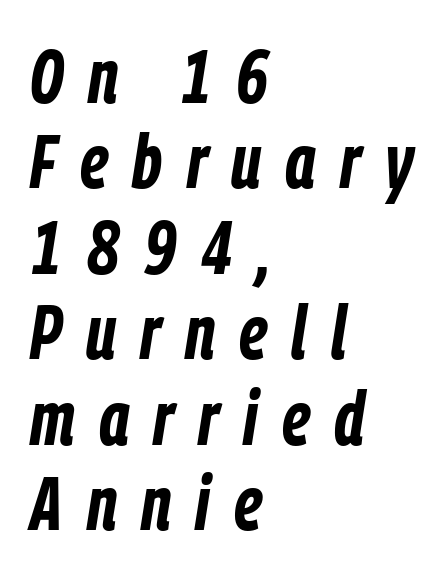
The image shows 75 px bold, condensed type, italic (leaning right); set left-aligned, tight line spacing (1.14x), unusually wide letter spacing (+0.32 em), not underlined; low stroke contrast and a medium x-height.
